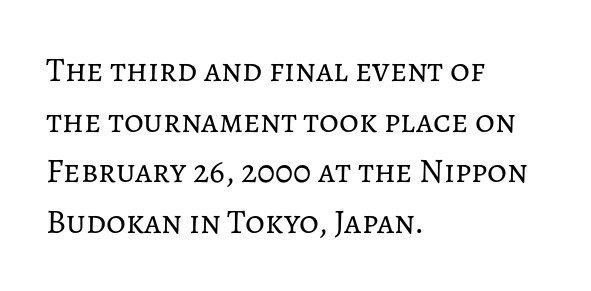
The image shows 34 px regular-weight type, upright; set left-aligned, normal line spacing (1.49x), normal letter spacing, not underlined; low stroke contrast and a medium x-height.
